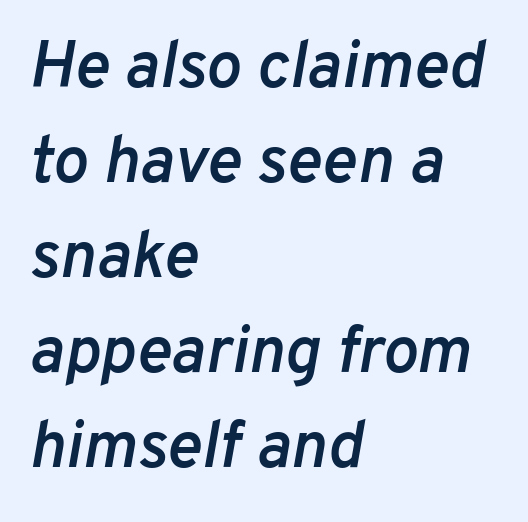
The image shows 66 px semibold type, italic (leaning right); set left-aligned, normal line spacing (1.44x), normal letter spacing, not underlined; low stroke contrast and a medium x-height.
